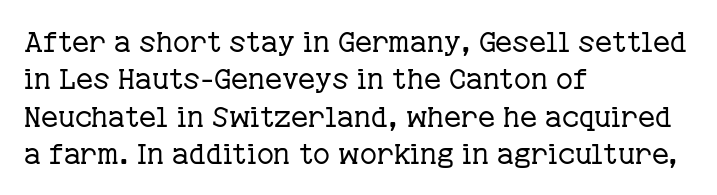
{"serif": "yes", "italic": "no", "bold": "no", "weight": "regular", "width": "normal", "stroke_contrast": "low", "x_height": "medium", "monospaced": "no", "underline": "no", "align": "left", "line_spacing": "normal", "line_spacing_ratio": 1.29, "letter_spacing": "normal", "letter_spacing_em": 0.0, "glyph_px": 29}
